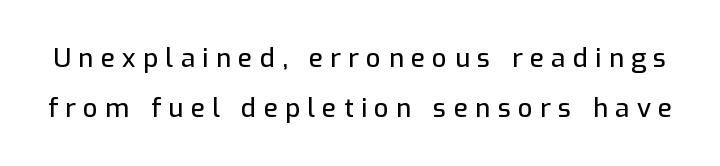
Rendered with straight, roman letterforms. Decoration check: the copy has no underline. Baseline-to-baseline distance is far greater than the letter height. A typesetter would call this heavily tracked-out type.
